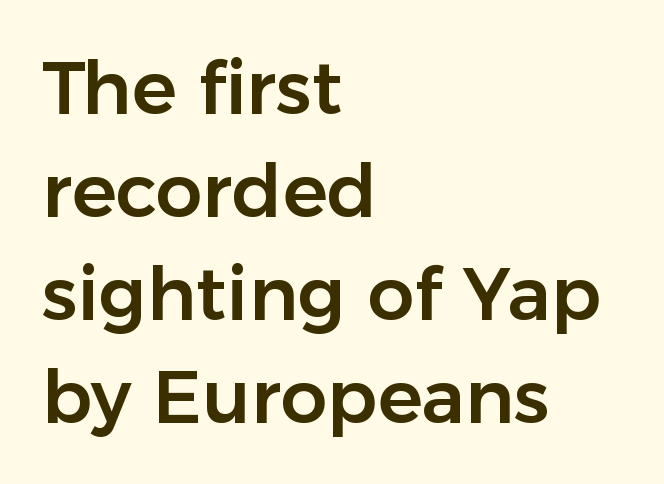
Q: Is the text italic (slanted)? A: No, it is upright.
Q: Is the typeface a serif or a sans-serif typeface? A: Sans-serif.
Q: Is the text underlined? A: No.
Q: How is the paragraph aligned? A: Left-aligned.
Q: Is the spacing between letters normal or unusually wide? A: Normal.
Q: Is the spacing between lines tight, normal or loose? A: Normal.
Q: Width (condensed, normal, or wide)? A: Normal.
Q: Stroke contrast? A: Low.
Q: x-height? A: Medium.
Q: Monospaced? A: No.
